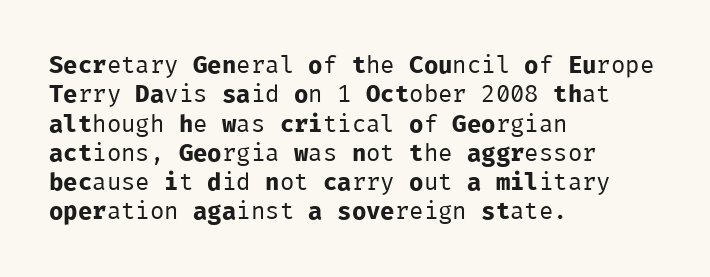
Q: Is the text bold? A: No.
Q: Is the text italic (slanted)? A: No, it is upright.
Q: Is the text underlined? A: No.
Q: How is the paragraph aligned? A: Left-aligned.
Q: Is the spacing between letters normal or unusually wide? A: Normal.
